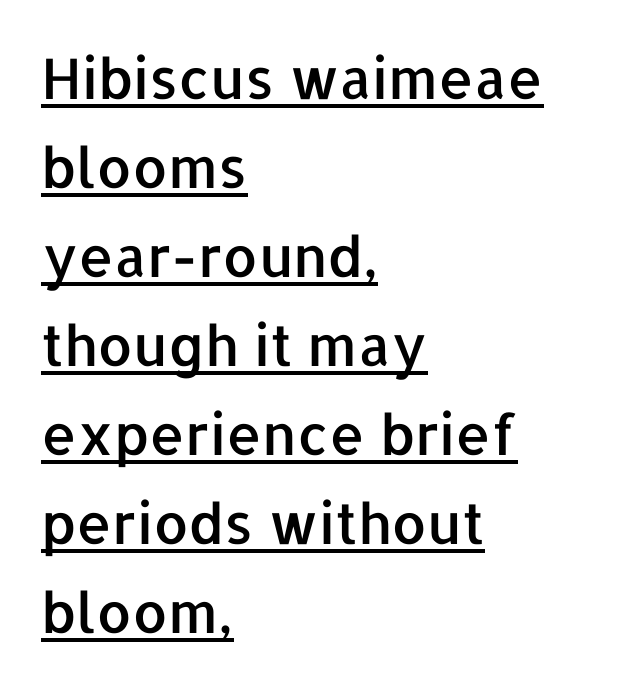
Proportional: the letters do not fall into vertical columns. Between one letter and the next there's only the usual sliver of space. Rendered with straight, roman letterforms. Emphasis is given by a line drawn under the lettering. Classification — sans serif.
